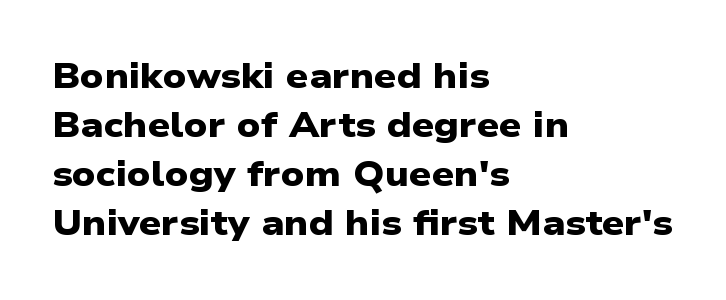
{"serif": "no", "bold": "yes", "weight": "heavy", "width": "wide", "stroke_contrast": "low", "x_height": "medium", "monospaced": "no", "underline": "no", "align": "left", "line_spacing": "normal", "line_spacing_ratio": 1.4, "letter_spacing": "normal", "letter_spacing_em": 0.0, "glyph_px": 35}
